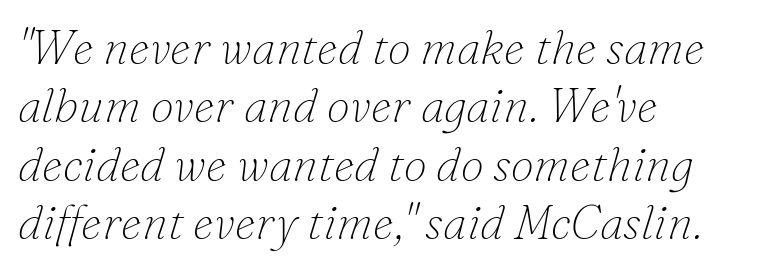
Q: Is the text bold? A: No.
Q: Is the text italic (slanted)? A: Yes, it leans right by about 16 degrees.
Q: Is the typeface a serif or a sans-serif typeface? A: Serif.
Q: Is the text underlined? A: No.
Q: How is the paragraph aligned? A: Left-aligned.
Q: Is the spacing between letters normal or unusually wide? A: Normal.
Q: Width (condensed, normal, or wide)? A: Normal.
Q: Stroke contrast? A: Low.
Q: x-height? A: Small.
Q: Monospaced? A: No.
